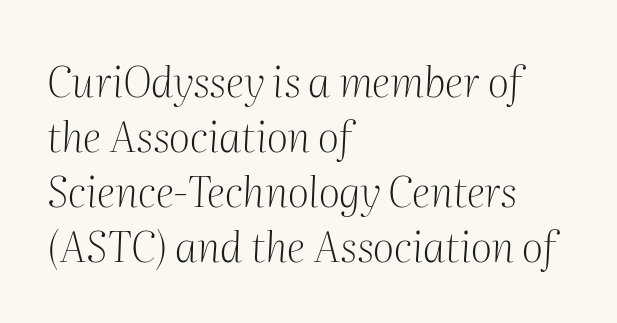
The image shows 42 px light serif type, italic (leaning right); set left-aligned, normal line spacing (1.31x), normal letter spacing, not underlined; medium stroke contrast and a medium x-height.
